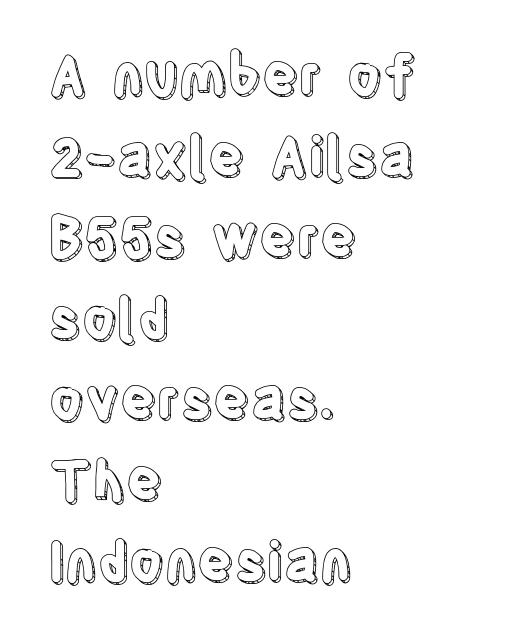
Words appear dense and cohesive because spacing is normal. Nope, not italic — everything's standing straight. The vertical gap from one line to the next is medium. This sample is left-justified, so line endings fall wherever the words run out. Plain, unruled lines of type. Character widths vary here, with narrow letters taking less room than wide ones.
